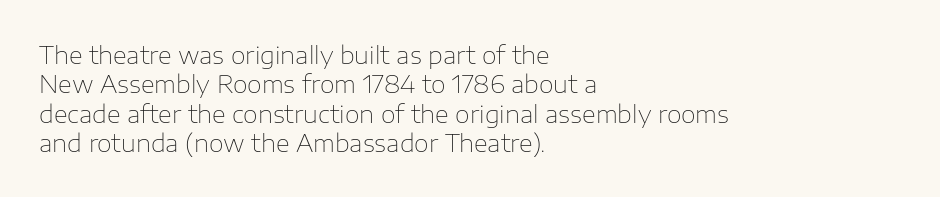
Notice how the stems are strictly vertical — no italics here. Standard letterfit; no display-style spreading of the glyphs. The space beneath each line is pristine and unruled. Counters stay open thanks to moderate or lighter strokes. A classic flush-left, rag-right setting is used for this passage.
